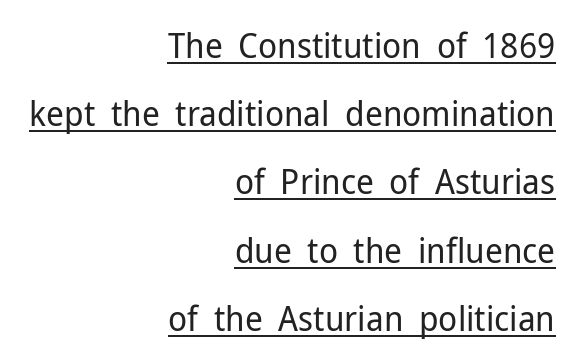
The image shows 35 px regular-weight sans-serif type, upright; set right-aligned, loose line spacing (1.95x), normal letter spacing, underlined; low stroke contrast and a medium x-height.
